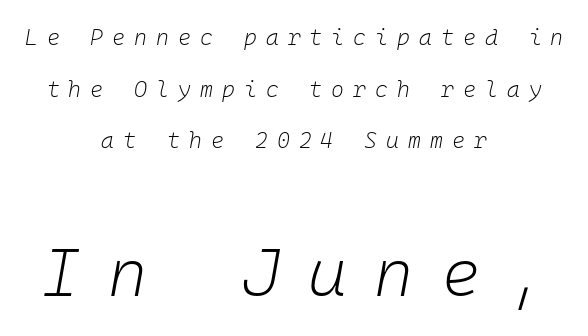
{"italic": "yes", "lean": "right", "slant_degrees": 10, "bold": "no", "weight": "light", "width": "normal", "stroke_contrast": "low", "x_height": "medium", "monospaced": "yes", "underline": "no", "align": "center", "line_spacing": "loose", "line_spacing_ratio": 2.35, "letter_spacing": "wide", "letter_spacing_em": 0.41, "larger_block": "second", "size_ratio": 3.05, "glyph_px": 67}
